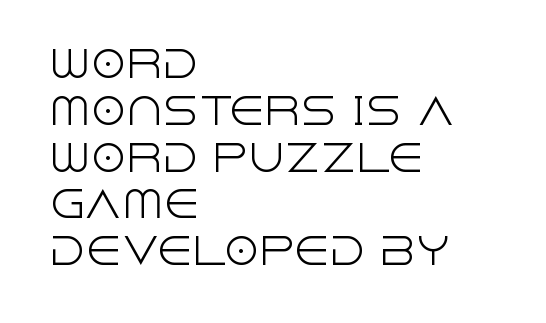
{"serif": "no", "italic": "no", "bold": "no", "weight": "light", "width": "normal", "x_height": "large", "monospaced": "no", "underline": "no", "align": "left", "line_spacing": "normal", "line_spacing_ratio": 1.3, "letter_spacing": "normal", "letter_spacing_em": 0.0, "glyph_px": 36}
